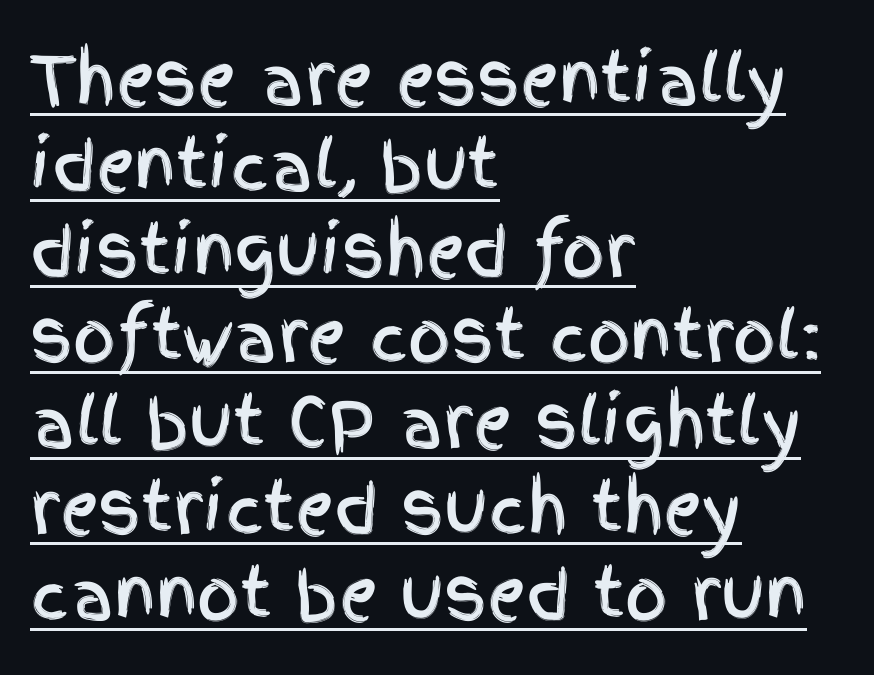
{"serif": "no", "italic": "no", "width": "condensed", "x_height": "large", "monospaced": "no", "underline": "yes", "align": "left", "line_spacing": "normal", "line_spacing_ratio": 1.28, "letter_spacing": "normal", "letter_spacing_em": 0.0, "glyph_px": 67}
